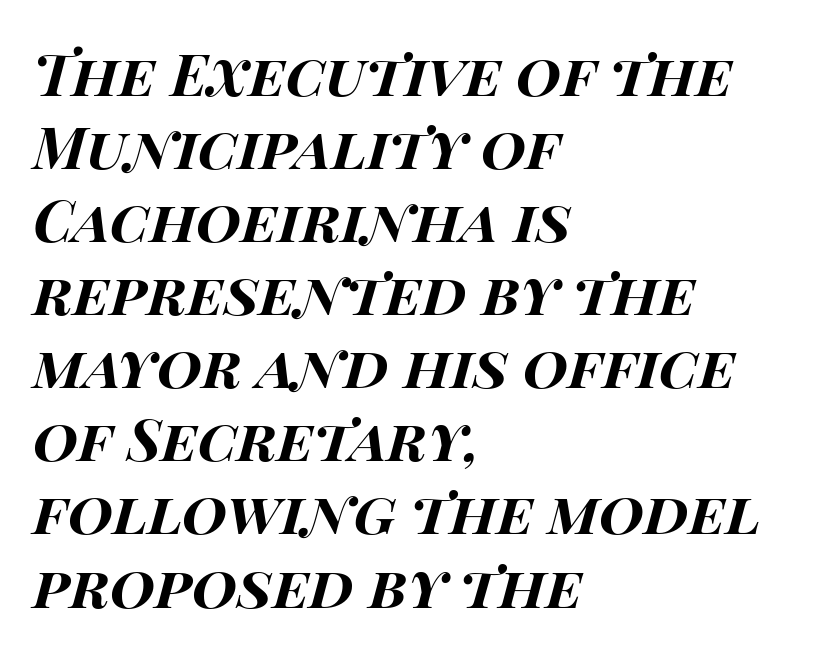
The image shows 58 px bold, wide type, italic (leaning right); set left-aligned, normal line spacing (1.26x), normal letter spacing, not underlined; high stroke contrast and a large x-height.
